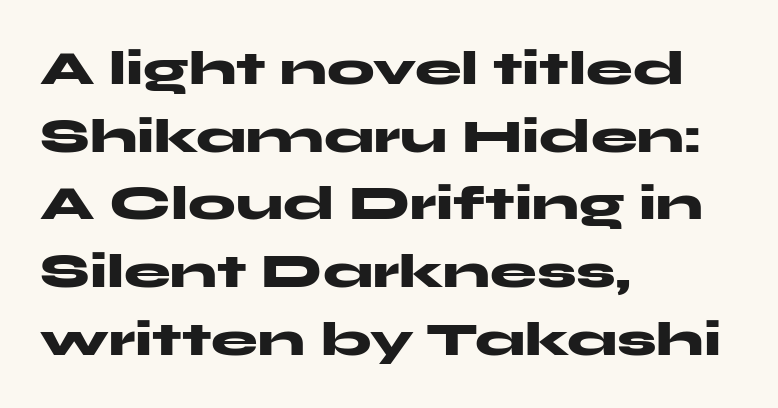
Each row of text sits above clean, open space. Between one letter and the next there's only the usual sliver of space. The sample has been set heavy, in full bold. Are there feet on the stems? There aren't — it's a sans.
